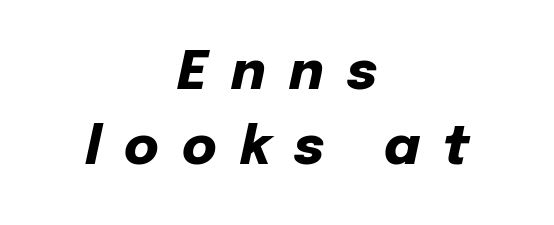
{"italic": "yes", "lean": "right", "slant_degrees": 12, "bold": "yes", "weight": "heavy", "width": "normal", "stroke_contrast": "low", "x_height": "medium", "monospaced": "no", "underline": "no", "align": "center", "line_spacing": "normal", "line_spacing_ratio": 1.42, "letter_spacing": "wide", "letter_spacing_em": 0.44, "glyph_px": 53}
